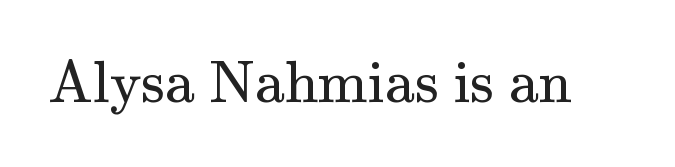
The image shows 60 px regular-weight serif type, upright; set normal letter spacing, not underlined; medium stroke contrast and a small x-height.
